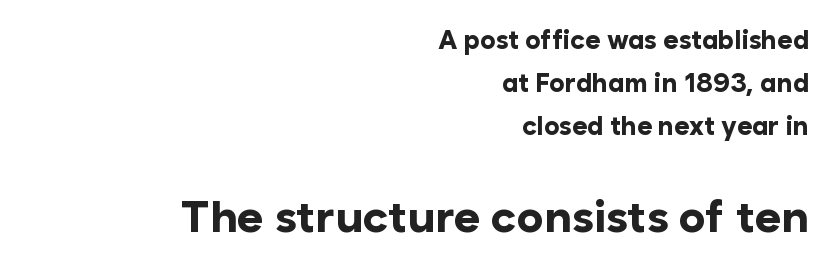
{"serif": "no", "italic": "no", "bold": "yes", "weight": "bold", "width": "normal", "stroke_contrast": "low", "x_height": "medium", "monospaced": "no", "underline": "no", "align": "right", "line_spacing": "normal", "line_spacing_ratio": 1.66, "letter_spacing": "normal", "letter_spacing_em": 0.0, "larger_block": "second", "size_ratio": 1.73, "glyph_px": 45}
